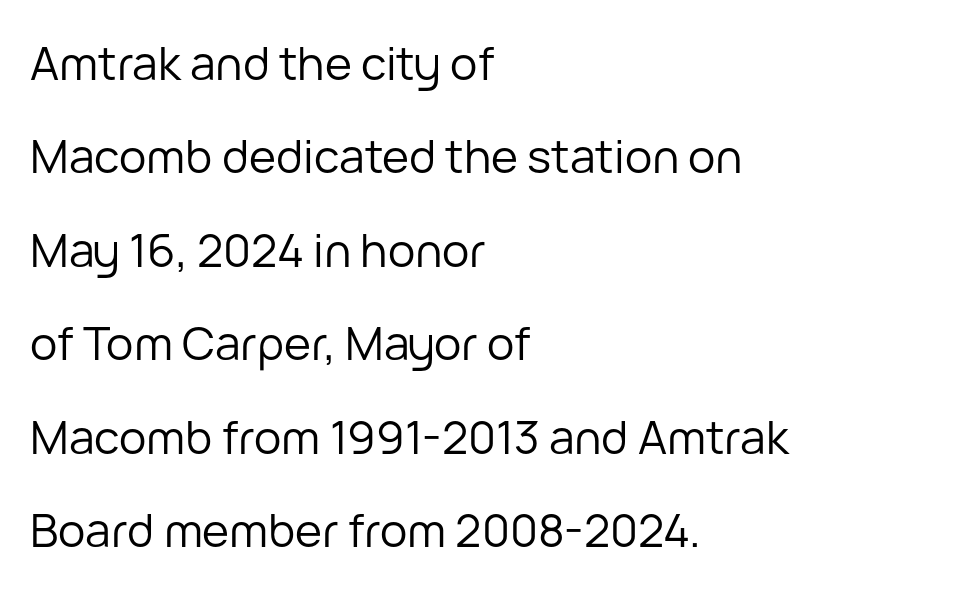
Typeset ragged right — the left edge is the straight one. A typesetter would label this face a sans. Glyph-to-glyph distance matches everyday printed text. The foot of each line stays bare and open. These lines were composed using upright roman letters. The letters advance in unequal steps, a hallmark of proportional type.
